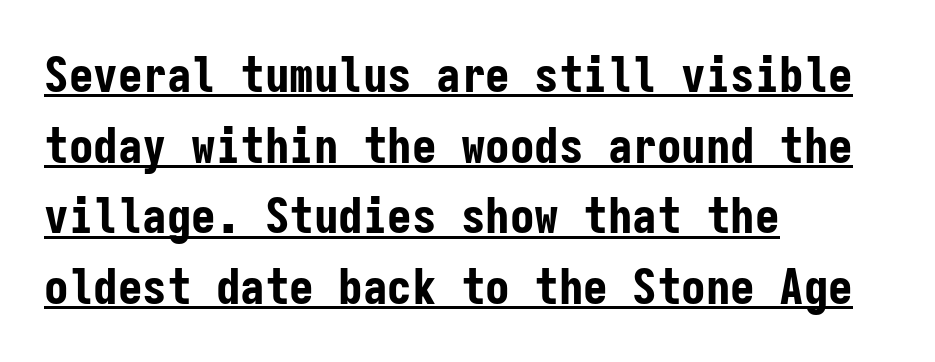
You can see a thin bar hugging the bottom of the glyphs. Typeset ragged right — the left edge is the straight one. Is the letter spacing exaggerated? No — it looks like the ordinary default. A typesetter would mark this as roman, not italic. Check where the strokes stop: nothing finishes them off — pure sans. Pretty heavy lettering here — definitely bold.
